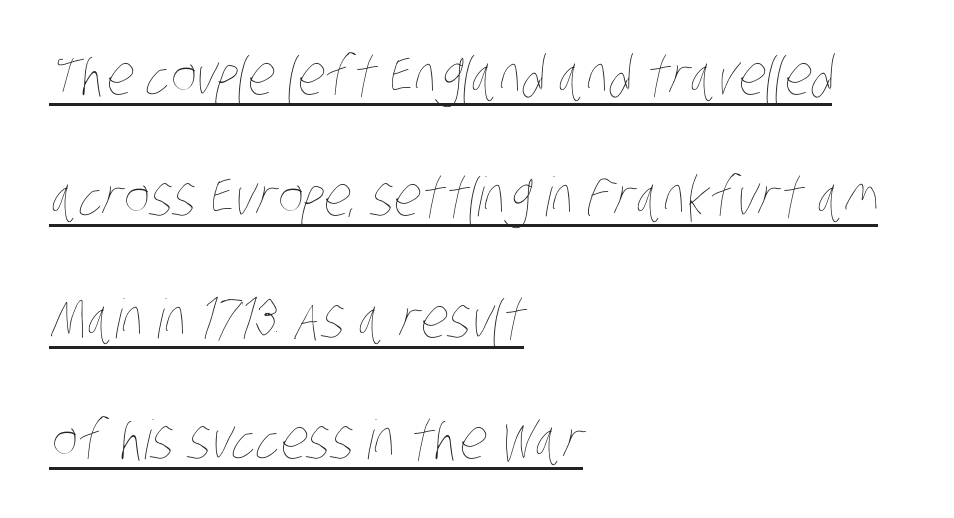
Q: Is the text bold? A: No.
Q: Is the text underlined? A: Yes.
Q: How is the paragraph aligned? A: Left-aligned.
Q: Is the spacing between letters normal or unusually wide? A: Normal.
Q: Is the spacing between lines tight, normal or loose? A: Loose.
Q: Width (condensed, normal, or wide)? A: Condensed.
Q: Stroke contrast? A: Low.
Q: x-height? A: Large.
Q: Monospaced? A: No.
